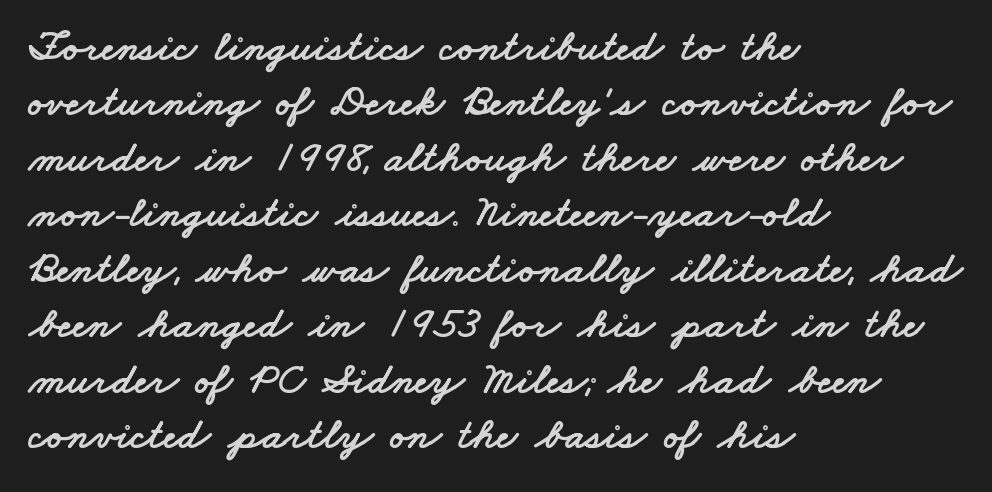
Q: Is the typeface a serif or a sans-serif typeface? A: Sans-serif.
Q: Is the text underlined? A: No.
Q: How is the paragraph aligned? A: Left-aligned.
Q: Is the spacing between letters normal or unusually wide? A: Normal.
Q: Is the spacing between lines tight, normal or loose? A: Normal.
Q: Width (condensed, normal, or wide)? A: Wide.
Q: Stroke contrast? A: Low.
Q: x-height? A: Small.
Q: Monospaced? A: No.
